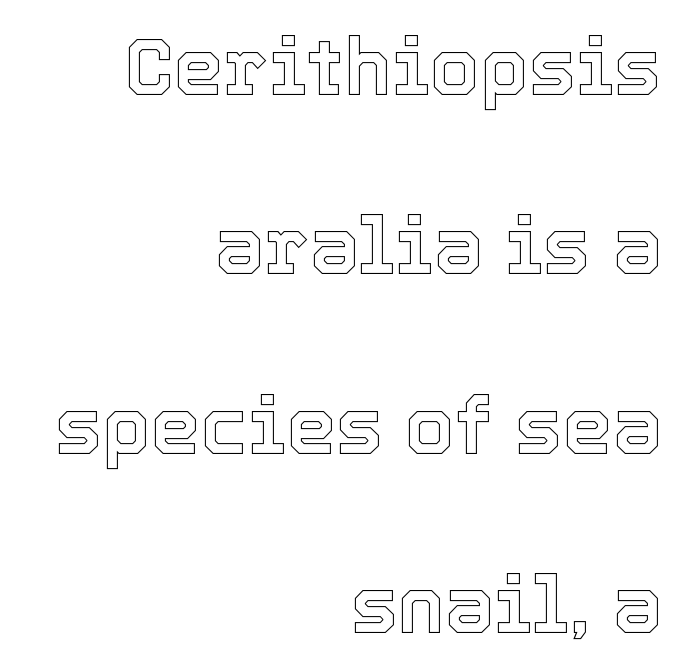
The line texture is even and compact thanks to regular tracking. The lettering stays uniformly vertical, giving the passage a roman look. The passage shown stacks its lines with a broad gap. Each letter keeps its own natural width here, so spacing adapts to shape. Does the copy run flush right? Yes — the right margin is perfectly even.
